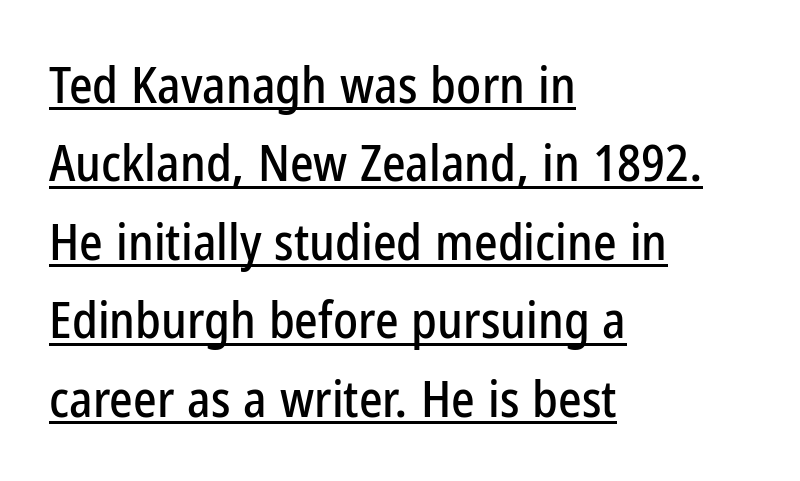
Nothing unusual about the tracking: characters are spaced as the font intends. Caption: multi-line text, flush left, ragged right. These lines were composed using upright roman letters. Is this a sans? Yes — the strokes have no serifs. Glance below the letters and you will spot a drawn line. This sample has the flowing, uneven cadence of proportional lettering.
